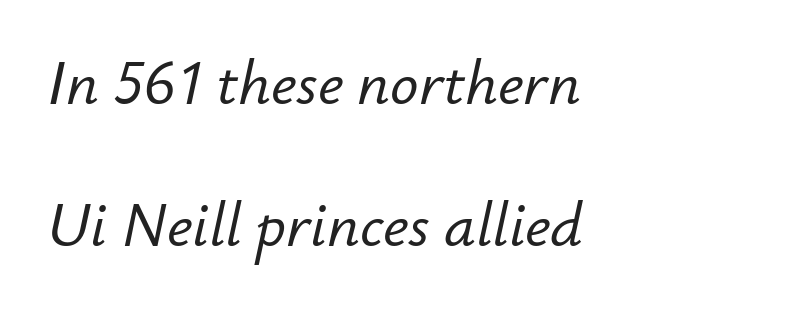
Q: Is the text italic (slanted)? A: Yes, it leans right by about 12 degrees.
Q: Is the text underlined? A: No.
Q: How is the paragraph aligned? A: Left-aligned.
Q: Is the spacing between letters normal or unusually wide? A: Normal.
Q: Is the spacing between lines tight, normal or loose? A: Loose.
Q: Width (condensed, normal, or wide)? A: Normal.
Q: Stroke contrast? A: Low.
Q: x-height? A: Small.
Q: Monospaced? A: No.
